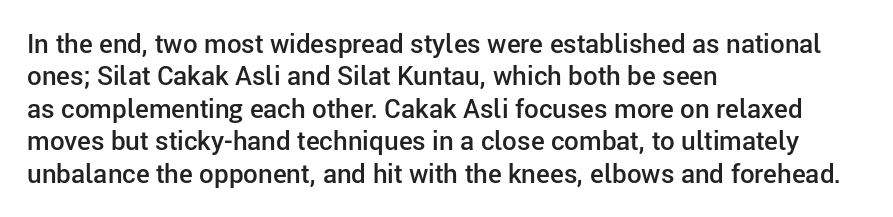
Q: Is the text bold? A: Semi-bold.
Q: Is the text italic (slanted)? A: No, it is upright.
Q: Is the text underlined? A: No.
Q: How is the paragraph aligned? A: Left-aligned.
Q: Is the spacing between letters normal or unusually wide? A: Normal.
Q: Is the spacing between lines tight, normal or loose? A: Normal.
